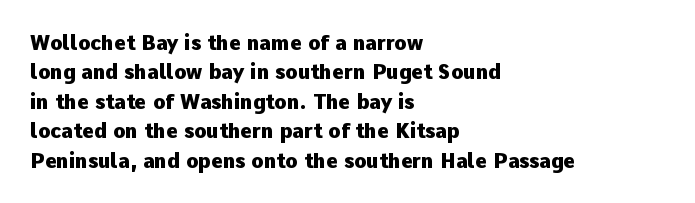
Q: Is the text bold? A: Yes.
Q: Is the text italic (slanted)? A: No, it is upright.
Q: Is the text underlined? A: No.
Q: How is the paragraph aligned? A: Left-aligned.
Q: Is the spacing between letters normal or unusually wide? A: Normal.
Q: Is the spacing between lines tight, normal or loose? A: Normal.
